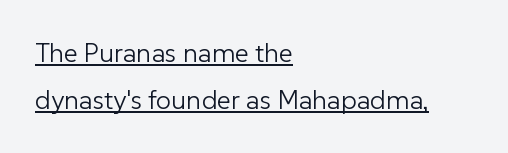
The image shows 27 px text type, upright; set left-aligned, line spacing 1.75x, normal letter spacing, underlined.
